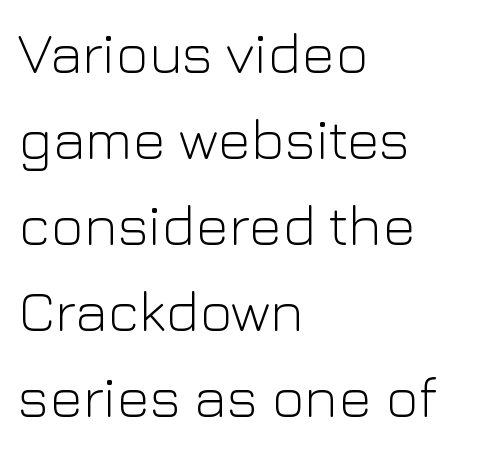
How would I describe the line gaps? Plain and ordinary. Counters stay open thanks to moderate or lighter strokes. Left-aligned paragraph, ragged on the right. You can tell it's not italic because the verticals are truly vertical. Proportional: the letters do not fall into vertical columns.
